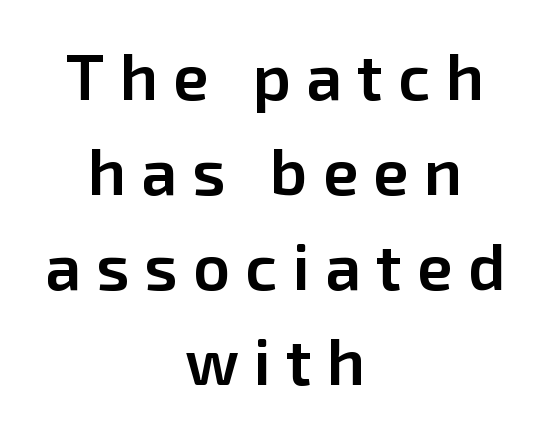
Q: Is the text bold? A: Semi-bold.
Q: Is the text italic (slanted)? A: No, it is upright.
Q: Is the typeface a serif or a sans-serif typeface? A: Sans-serif.
Q: Is the text underlined? A: No.
Q: How is the paragraph aligned? A: Centered.
Q: Is the spacing between letters normal or unusually wide? A: Unusually wide.
Q: Is the spacing between lines tight, normal or loose? A: Normal.
Q: Width (condensed, normal, or wide)? A: Normal.
Q: Stroke contrast? A: Low.
Q: x-height? A: Medium.
Q: Monospaced? A: No.
